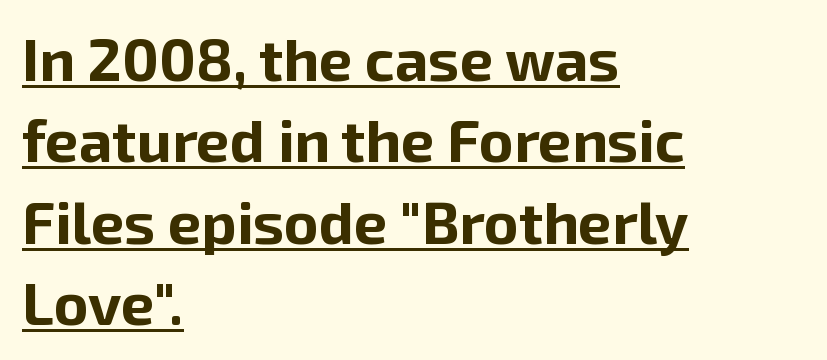
The image shows 59 px bold sans-serif type, upright; set left-aligned, normal line spacing (1.38x), normal letter spacing, underlined; low stroke contrast and a medium x-height.
